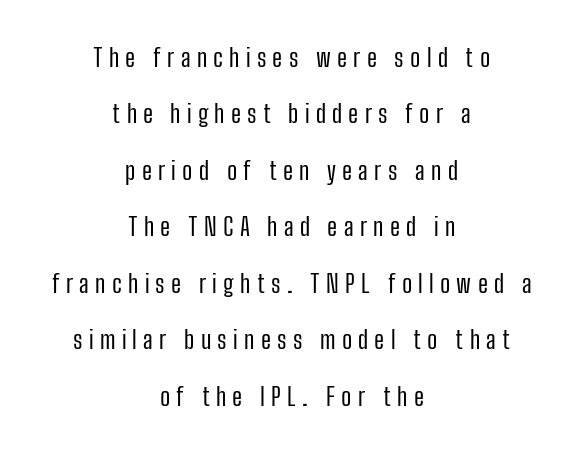
{"italic": "no", "bold": "no", "underline": "no", "align": "center", "line_spacing": "loose", "line_spacing_ratio": 2.26, "letter_spacing": "wide", "letter_spacing_em": 0.25, "glyph_px": 25}
